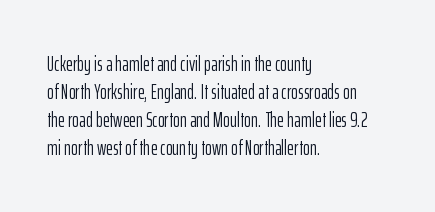
The paragraph has a hard left edge and a soft right edge. Rows of type keep a routine distance in the vertical direction. The letters sit at their default tracking, neither squeezed nor spread. Posture: vertical.
